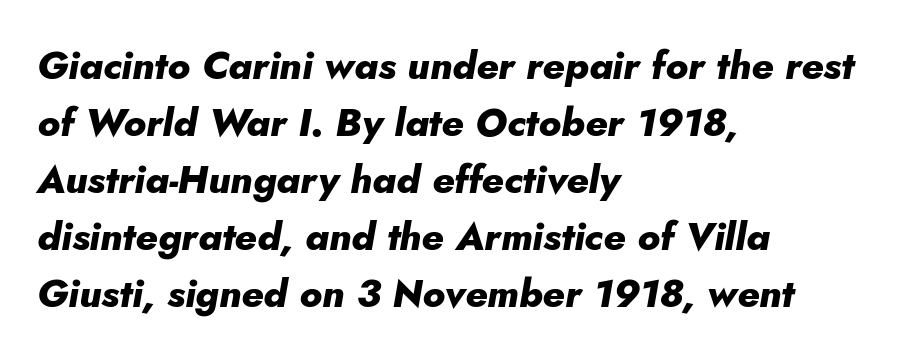
Each letter keeps its own natural width here, so spacing adapts to shape. A full-strength bold gives these letters their thick strokes. The gap between lines stays unmarked. The letterforms sit shoulder to shoulder at normal distance. Does the leading feel generous? No, just average. The font's italic variant was chosen for this text.
